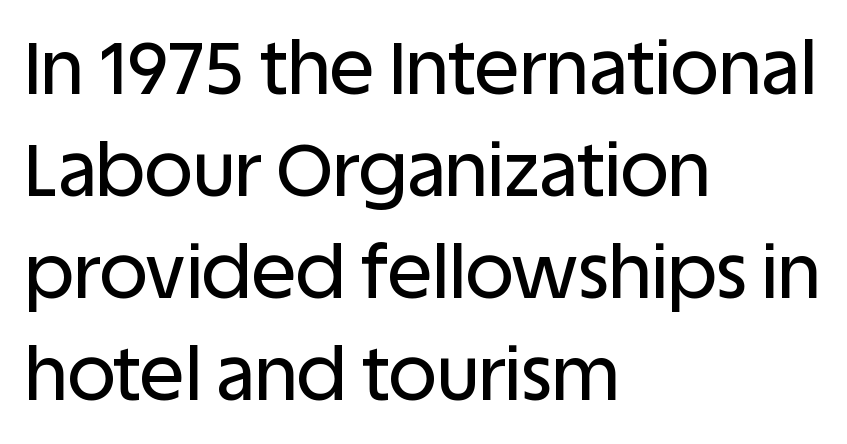
The image shows 74 px sans-serif type, upright; set left-aligned, normal line spacing (1.38x), normal letter spacing, not underlined; low stroke contrast and a large x-height.
